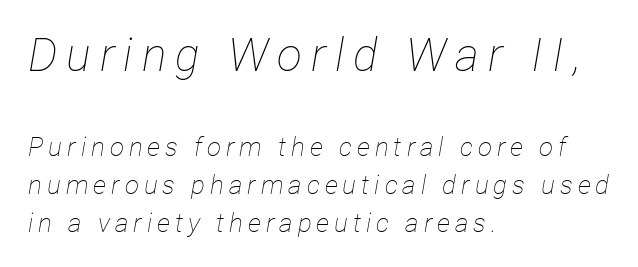
{"italic": "yes", "lean": "right", "slant_degrees": 12, "bold": "no", "weight": "thin", "width": "condensed", "stroke_contrast": "low", "x_height": "medium", "monospaced": "no", "underline": "no", "align": "left", "line_spacing": "normal", "line_spacing_ratio": 1.45, "larger_block": "first", "size_ratio": 1.77, "glyph_px": 46}
